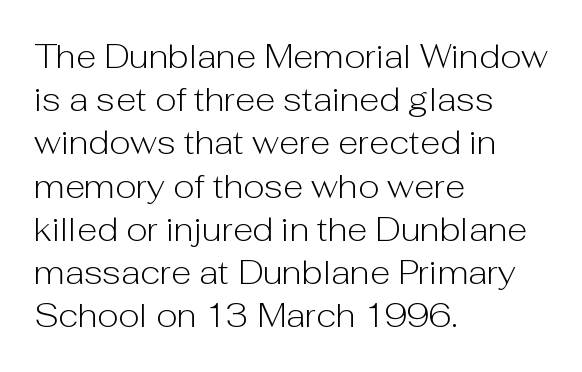
The image shows 33 px light sans-serif type, upright; set left-aligned, normal line spacing (1.31x), normal letter spacing, not underlined; low stroke contrast and a medium x-height.
